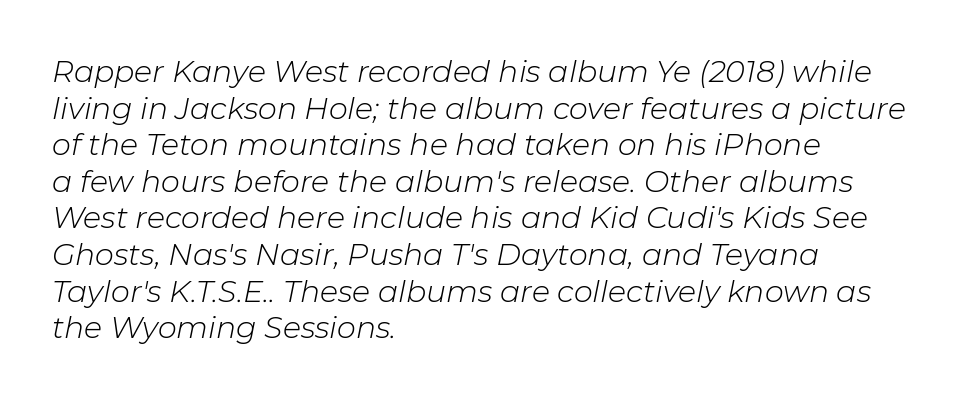
The image shows 30 px light type, italic (leaning right); set left-aligned, line spacing 1.22x, normal letter spacing, not underlined; low stroke contrast and a medium x-height.
